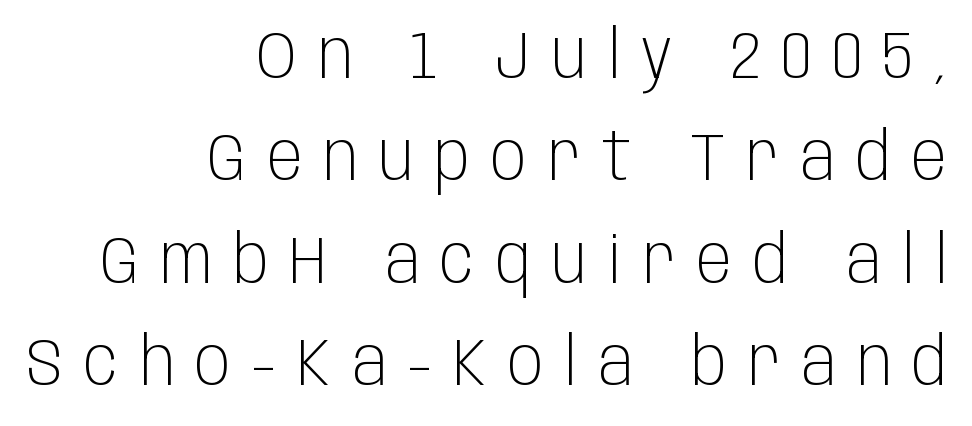
This sample is right-justified, so line beginnings fall wherever the words allow. This is roman type, the default non-slanted kind. The type is letterspaced generously, with wide tracking. The font family rendered here belongs to the sans-serif group.
